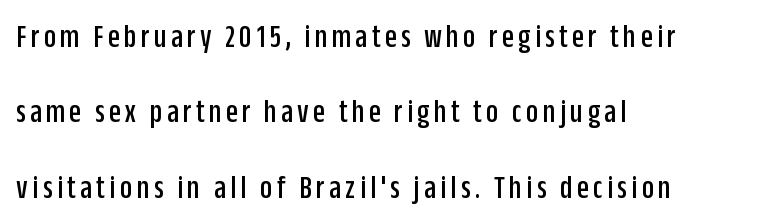
{"serif": "no", "italic": "no", "width": "condensed", "stroke_contrast": "low", "x_height": "large", "monospaced": "no", "underline": "no", "align": "left", "line_spacing": "loose", "line_spacing_ratio": 2.22, "glyph_px": 34}
